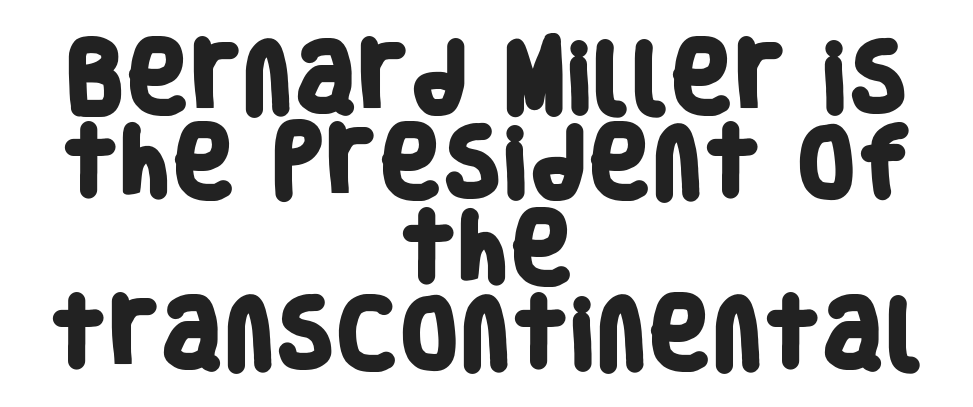
{"serif": "no", "bold": "yes", "weight": "heavy", "width": "condensed", "stroke_contrast": "low", "x_height": "large", "monospaced": "no", "underline": "no", "align": "center", "line_spacing": "tight", "line_spacing_ratio": 1.11, "letter_spacing": "normal", "letter_spacing_em": 0.0, "glyph_px": 77}
